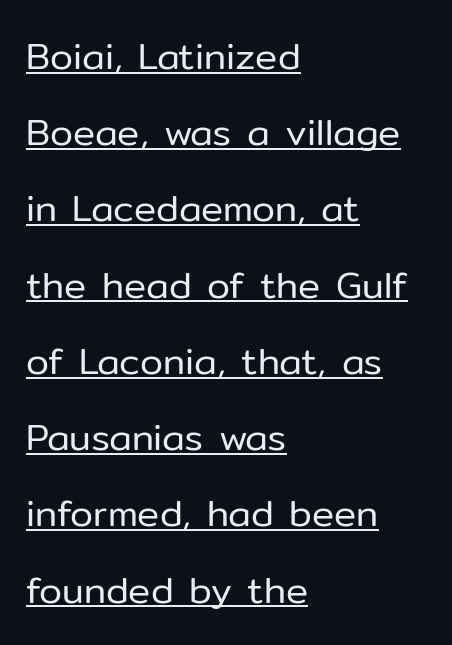
The image shows 37 px regular-weight sans-serif type, upright; set left-aligned, loose line spacing (2.06x), normal letter spacing, underlined; low stroke contrast and a medium x-height.
